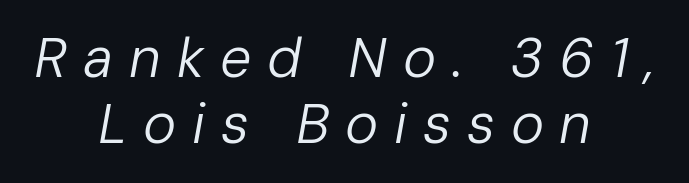
Does extra space separate the letters? Yes, quite a lot of it. The gap between lines stays unmarked. The face used here has a pronounced slope to its letters. The typesetting does not lean heavy: it is not bold. The paragraph shown floats in the horizontal middle. Do the characters align in a grid? No, the font is proportional.
